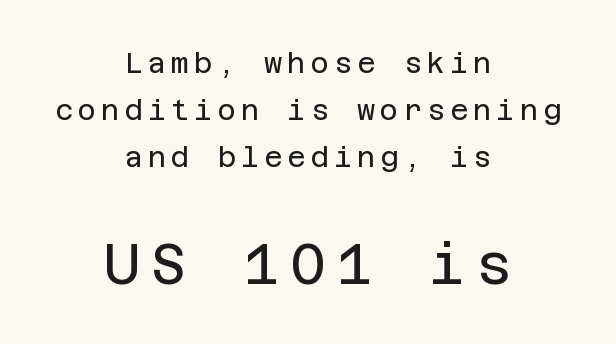
The image shows 56 px regular-weight sans-serif type, upright; set centered, normal line spacing (1.67x), not underlined; the second (bottom) block is 2.0x larger; low stroke contrast and a large x-height.
